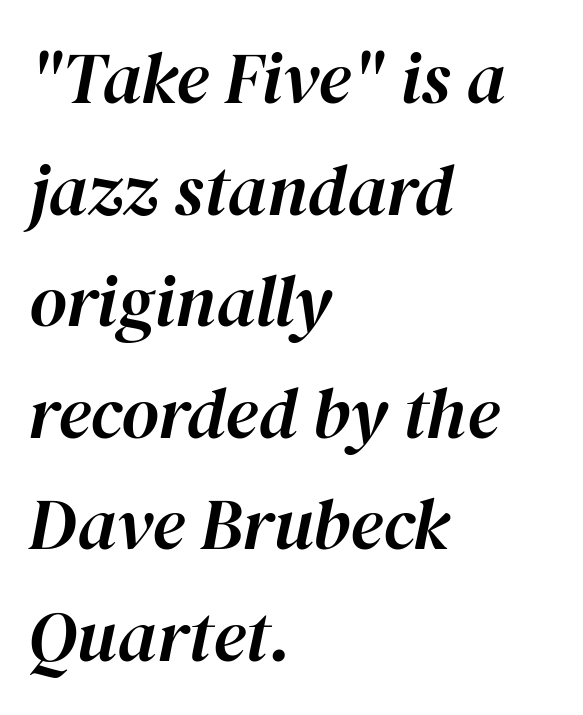
{"italic": "yes", "lean": "right", "slant_degrees": 12, "width": "normal", "stroke_contrast": "high", "x_height": "medium", "monospaced": "no", "underline": "no", "align": "left", "line_spacing": "normal", "line_spacing_ratio": 1.55, "letter_spacing": "normal", "letter_spacing_em": 0.0, "glyph_px": 72}
